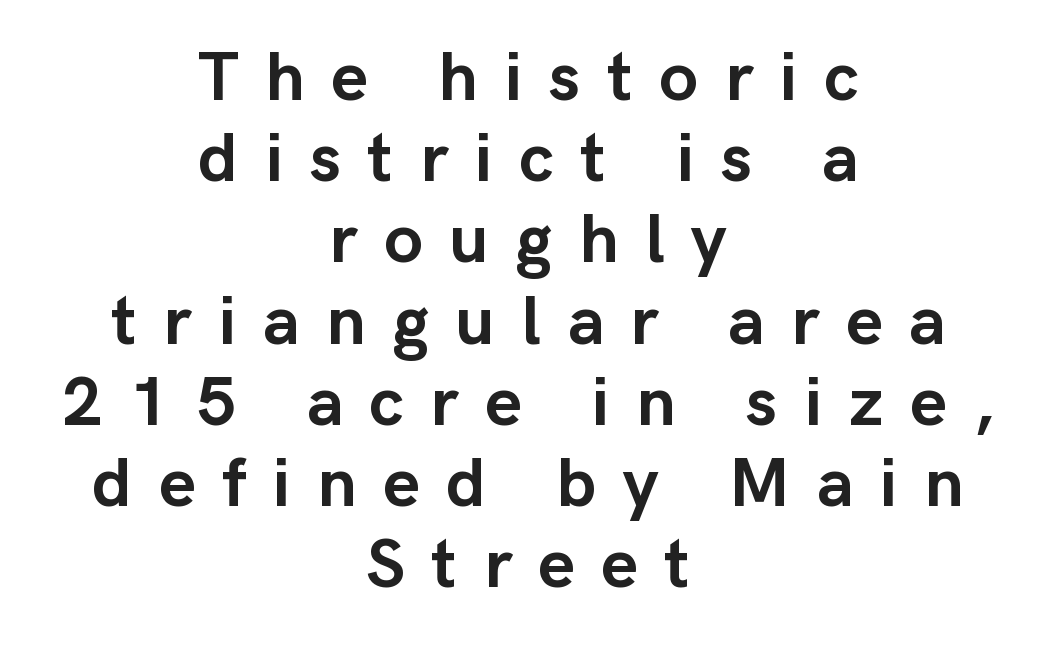
The image shows 70 px semibold sans-serif type, upright; set centered, line spacing 1.16x, unusually wide letter spacing (+0.38 em), not underlined; low stroke contrast and a medium x-height.
